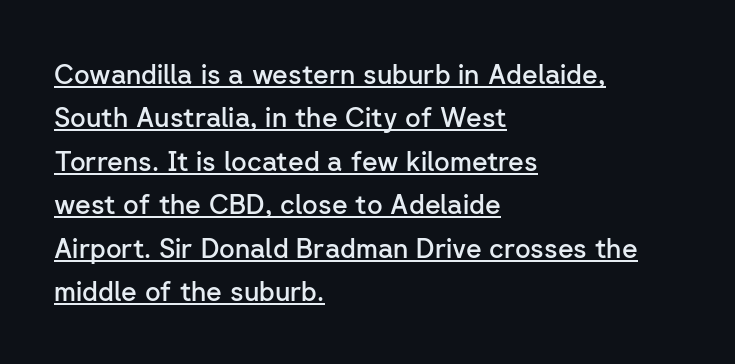
{"italic": "no", "bold": "semi", "underline": "yes", "align": "left", "line_spacing": "normal", "line_spacing_ratio": 1.61, "letter_spacing": "normal", "letter_spacing_em": 0.0, "glyph_px": 27}
